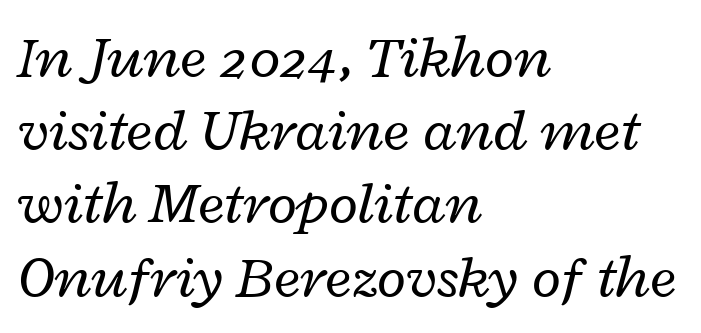
{"italic": "yes", "lean": "right", "slant_degrees": 12, "bold": "no", "weight": "regular", "width": "wide", "stroke_contrast": "low", "x_height": "medium", "monospaced": "no", "underline": "no", "align": "left", "line_spacing_ratio": 1.22, "letter_spacing": "normal", "letter_spacing_em": 0.0, "glyph_px": 60}
